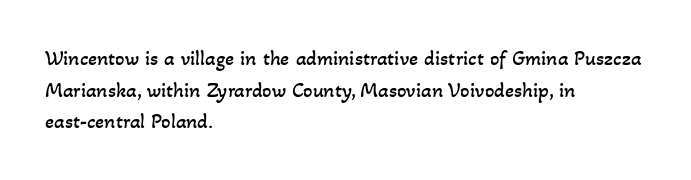
The image shows 21 px text type; set left-aligned, normal line spacing (1.51x), normal letter spacing, not underlined.
